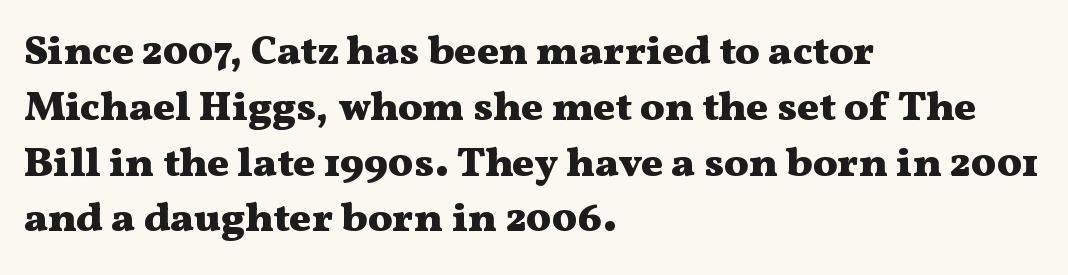
The image shows 41 px heavy, wide serif type, upright; set left-aligned, normal line spacing (1.36x), normal letter spacing, not underlined; medium stroke contrast and a medium x-height.
